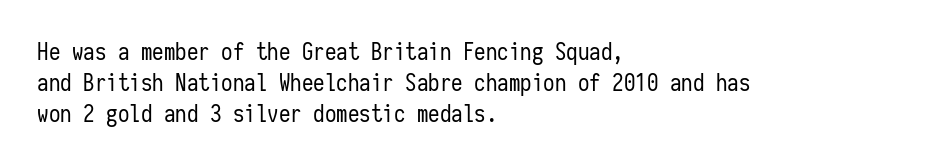
Descenders are the only things crossing below the line. The font sits on the lighter half of the weight spectrum, regular included. Does the copy run flush right? No — it runs flush left. Vertically, the passage feels balanced, rows spaced as you'd expect.
